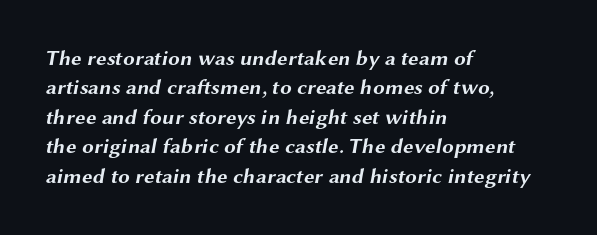
The image shows 21 px bold type; set left-aligned, normal line spacing (1.4x), normal letter spacing, not underlined.
